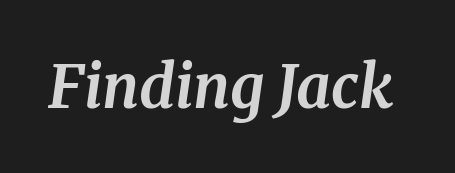
Chunky letters — that's bold for sure. Is this a fixed-width face? No — the glyphs have proportional, varying widths. Designer's note — italics engaged. No extra tracking has been applied to these lines. Letters rest on an invisible, unmarked baseline. The face used here is seriffed, in the tradition of book romans.
